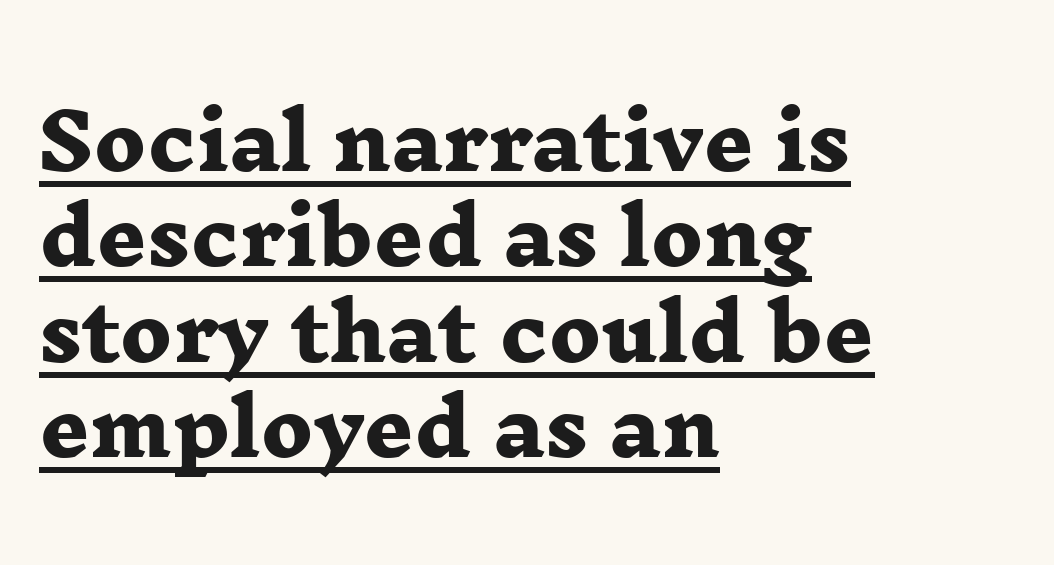
The image shows 77 px heavy, wide serif type; set left-aligned, line spacing 1.24x, normal letter spacing, underlined; low stroke contrast and a medium x-height.
